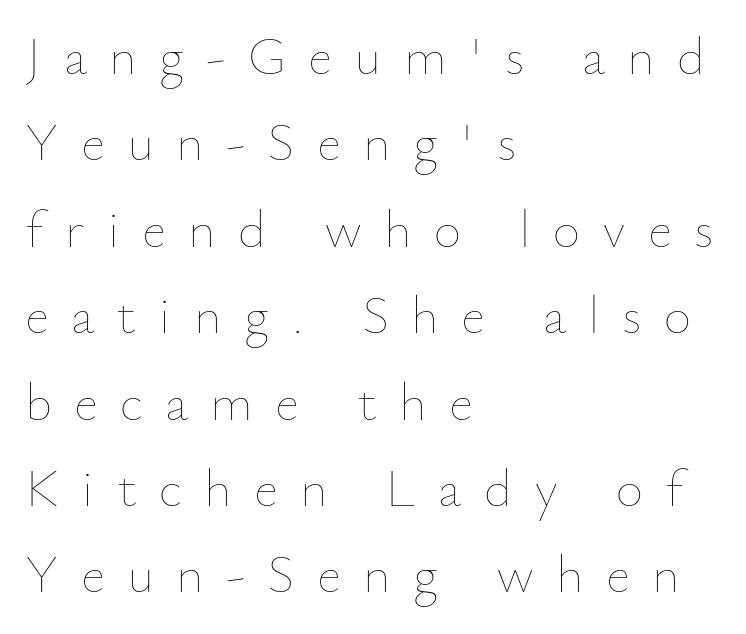
The image shows 53 px thin type, upright; set left-aligned, normal line spacing (1.63x), unusually wide letter spacing (+0.42 em), not underlined; low stroke contrast and a small x-height.
